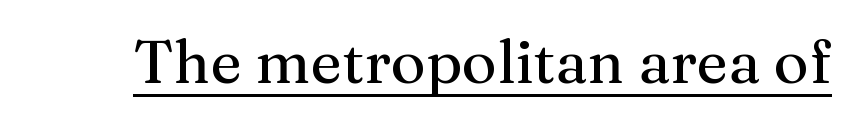
{"serif": "yes", "italic": "no", "width": "normal", "stroke_contrast": "medium", "x_height": "medium", "monospaced": "no", "underline": "yes", "letter_spacing": "normal", "letter_spacing_em": 0.0, "glyph_px": 60}
